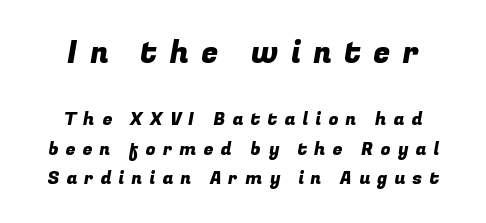
Only glyphs here, with clear space below each row. Visually the block forms a symmetrical silhouette, jagged on both flanks. In terms of leading, this rendering sits right in the middle. Caption: upper text group enlarged, lower text group reduced. This sample has the flowing, uneven cadence of proportional lettering.
